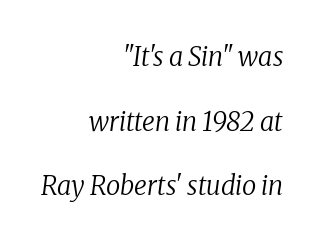
{"italic": "yes", "lean": "right", "slant_degrees": 8, "bold": "no", "underline": "no", "align": "right", "line_spacing": "loose", "line_spacing_ratio": 2.49, "letter_spacing": "normal", "letter_spacing_em": 0.0, "glyph_px": 26}
